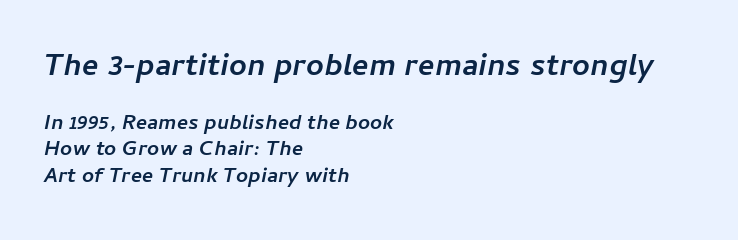
The designer gave the opening block more size than the closing block. The zone under the glyphs is completely vacant. Do the characters align in a grid? No, the font is proportional. The font is running at its bold setting.
